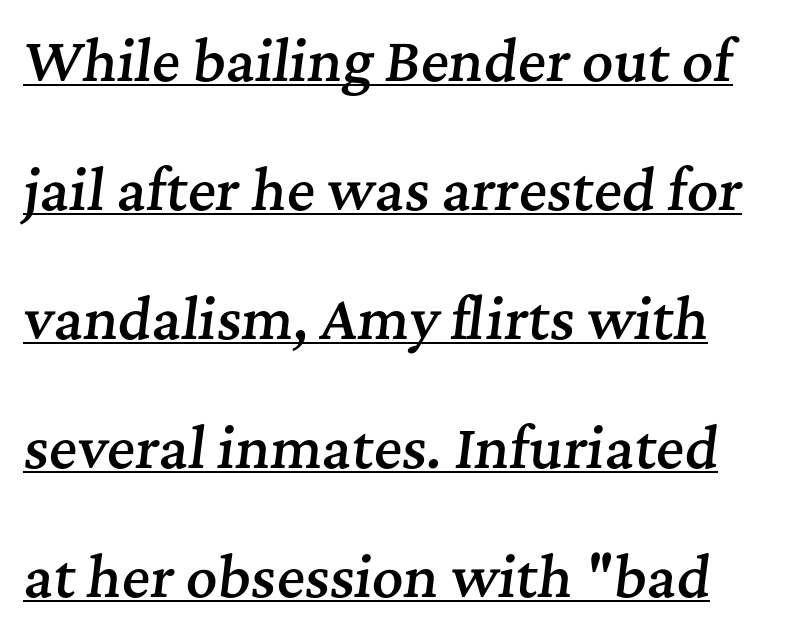
Q: Is the text bold? A: Semi-bold.
Q: Is the text italic (slanted)? A: Yes, it leans right by about 7 degrees.
Q: Is the typeface a serif or a sans-serif typeface? A: Serif.
Q: Is the text underlined? A: Yes.
Q: Is the spacing between letters normal or unusually wide? A: Normal.
Q: Is the spacing between lines tight, normal or loose? A: Loose.
Q: Width (condensed, normal, or wide)? A: Normal.
Q: Stroke contrast? A: Medium.
Q: x-height? A: Medium.
Q: Monospaced? A: No.
